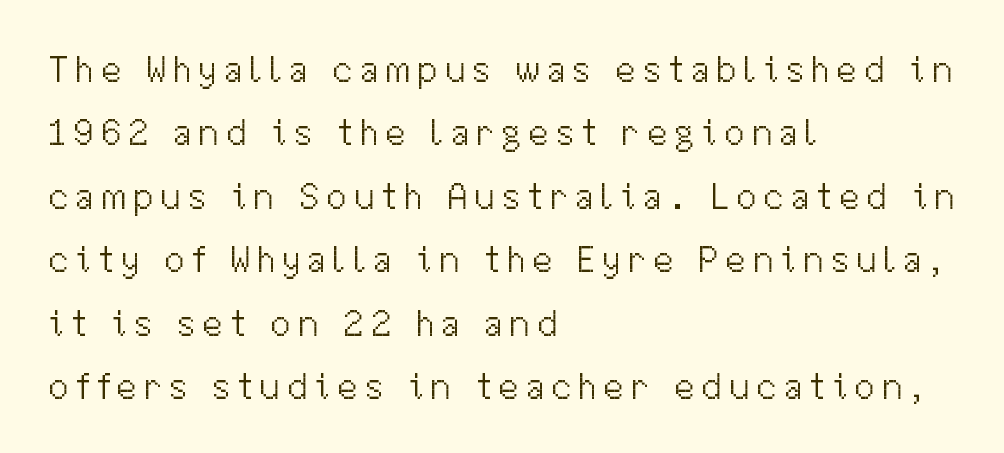
The image shows 38 px light sans-serif type, upright; set left-aligned, normal line spacing (1.67x), not underlined; medium stroke contrast and a medium x-height.
